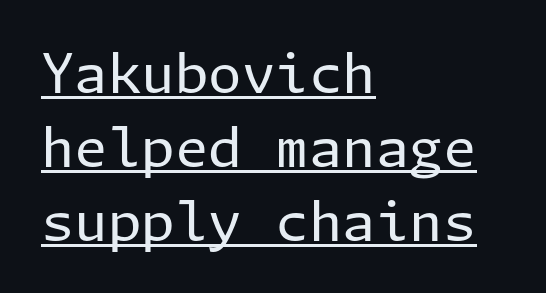
Teacher's note: observe the even left margin — that is flush-left alignment. This sample uses plain, unmodified letter spacing. Regarding serifs, this sample does without them. The specimen reads as upright at a glance.
